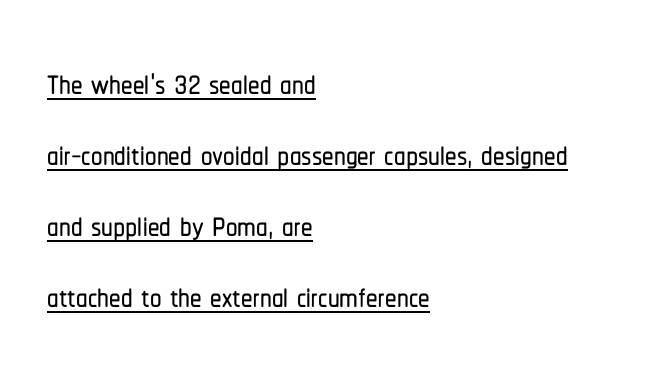
Q: Is the text italic (slanted)? A: No, it is upright.
Q: Is the typeface a serif or a sans-serif typeface? A: Sans-serif.
Q: Is the text underlined? A: Yes.
Q: How is the paragraph aligned? A: Left-aligned.
Q: Is the spacing between letters normal or unusually wide? A: Normal.
Q: Is the spacing between lines tight, normal or loose? A: Normal.
Q: Width (condensed, normal, or wide)? A: Condensed.
Q: Stroke contrast? A: Low.
Q: x-height? A: Medium.
Q: Monospaced? A: No.
